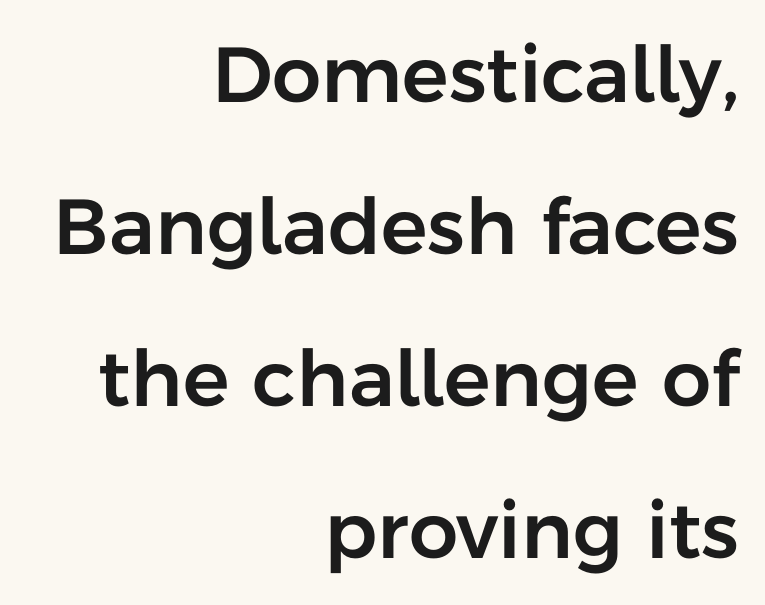
{"serif": "no", "italic": "no", "width": "normal", "stroke_contrast": "low", "x_height": "medium", "monospaced": "no", "underline": "no", "align": "right", "line_spacing": "loose", "line_spacing_ratio": 1.95, "letter_spacing": "normal", "letter_spacing_em": 0.0, "glyph_px": 78}
